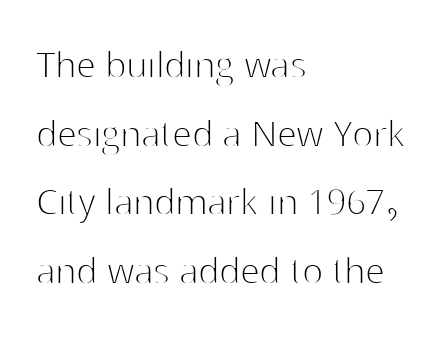
These lines keep a tight, regular rhythm from letter to letter. The letters carry no serifs — their stems end cleanly without finishing strokes. The lettering holds an erect, upright posture throughout. Vertically, the passage feels balanced, rows spaced as you'd expect.
